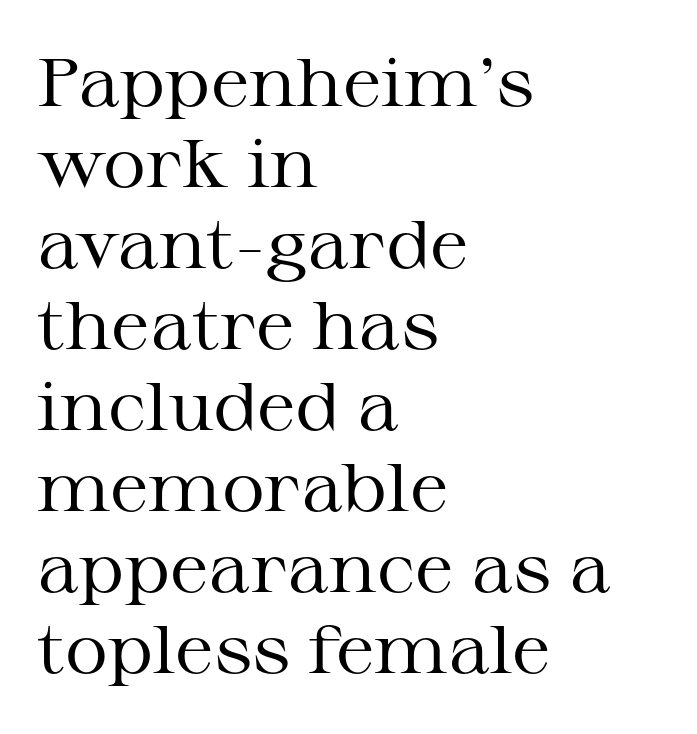
A typesetter would label this face a serif. You could call the tracking neutral — neither tight nor loose. No chunkiness to these letters — they're not bold. Upright lettering throughout.
